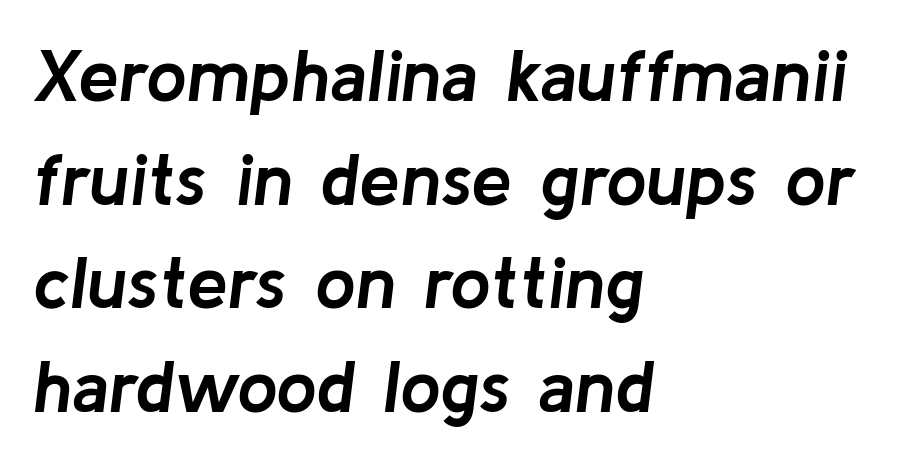
{"italic": "yes", "lean": "right", "slant_degrees": 8, "bold": "yes", "weight": "semibold", "width": "normal", "stroke_contrast": "low", "x_height": "medium", "monospaced": "no", "underline": "no", "align": "left", "line_spacing": "normal", "line_spacing_ratio": 1.42, "letter_spacing": "normal", "letter_spacing_em": 0.0, "glyph_px": 73}
